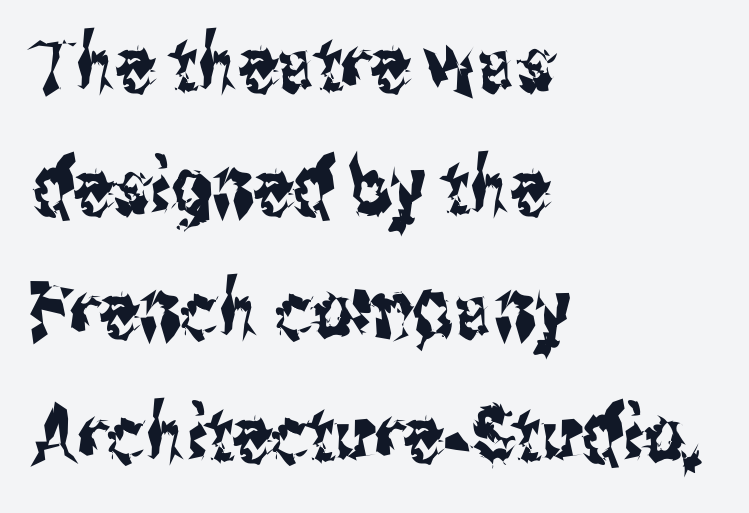
The image shows 78 px condensed sans-serif type, upright; set left-aligned, normal line spacing (1.58x), normal letter spacing, not underlined; medium stroke contrast and a medium x-height.
